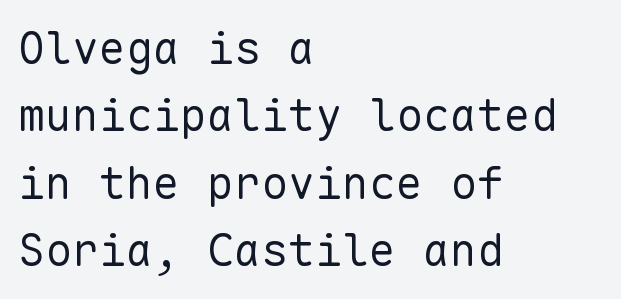
The image shows 45 px regular-weight sans-serif type, upright, monospaced; set left-aligned, normal line spacing (1.5x), normal letter spacing, not underlined; low stroke contrast and a medium x-height.
